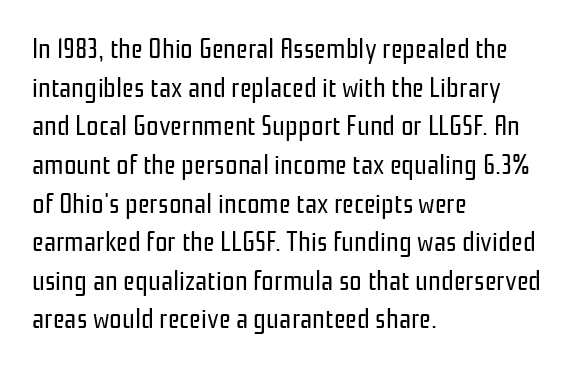
Q: Is the text bold? A: No.
Q: Is the text italic (slanted)? A: No, it is upright.
Q: Is the typeface a serif or a sans-serif typeface? A: Sans-serif.
Q: Is the text underlined? A: No.
Q: How is the paragraph aligned? A: Left-aligned.
Q: Is the spacing between letters normal or unusually wide? A: Normal.
Q: Is the spacing between lines tight, normal or loose? A: Normal.
Q: Width (condensed, normal, or wide)? A: Condensed.
Q: Stroke contrast? A: Low.
Q: x-height? A: Medium.
Q: Monospaced? A: No.
